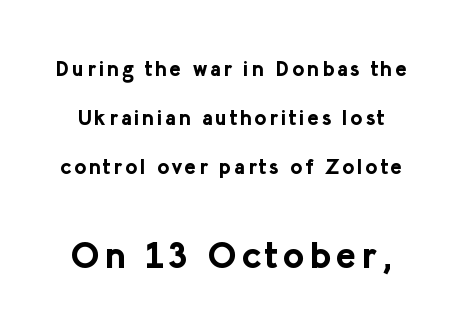
{"serif": "no", "italic": "no", "bold": "yes", "weight": "bold", "width": "normal", "stroke_contrast": "low", "x_height": "medium", "monospaced": "no", "underline": "no", "line_spacing": "loose", "line_spacing_ratio": 2.33, "larger_block": "second", "size_ratio": 1.76, "glyph_px": 37}
